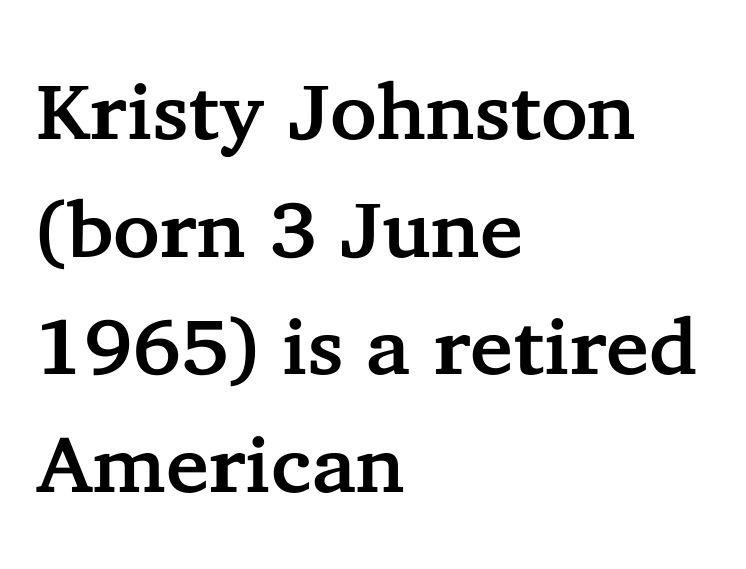
Q: Is the text italic (slanted)? A: No, it is upright.
Q: Is the typeface a serif or a sans-serif typeface? A: Serif.
Q: Is the text underlined? A: No.
Q: How is the paragraph aligned? A: Left-aligned.
Q: Is the spacing between letters normal or unusually wide? A: Normal.
Q: Is the spacing between lines tight, normal or loose? A: Normal.
Q: Width (condensed, normal, or wide)? A: Normal.
Q: Stroke contrast? A: Low.
Q: x-height? A: Medium.
Q: Monospaced? A: No.
